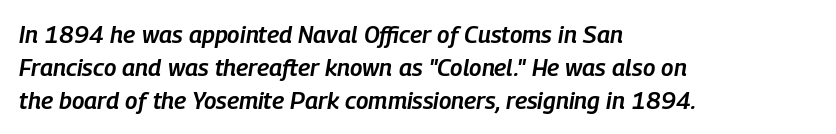
Q: Is the text bold? A: Semi-bold.
Q: Is the text italic (slanted)? A: Yes, it leans right by about 9 degrees.
Q: Is the text underlined? A: No.
Q: How is the paragraph aligned? A: Left-aligned.
Q: Is the spacing between letters normal or unusually wide? A: Normal.
Q: Is the spacing between lines tight, normal or loose? A: Normal.
